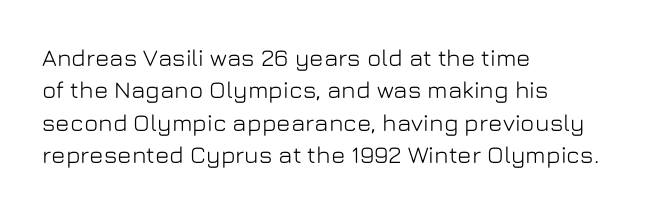
{"italic": "no", "underline": "no", "align": "left", "line_spacing": "normal", "line_spacing_ratio": 1.35, "letter_spacing": "normal", "letter_spacing_em": 0.0, "glyph_px": 24}
